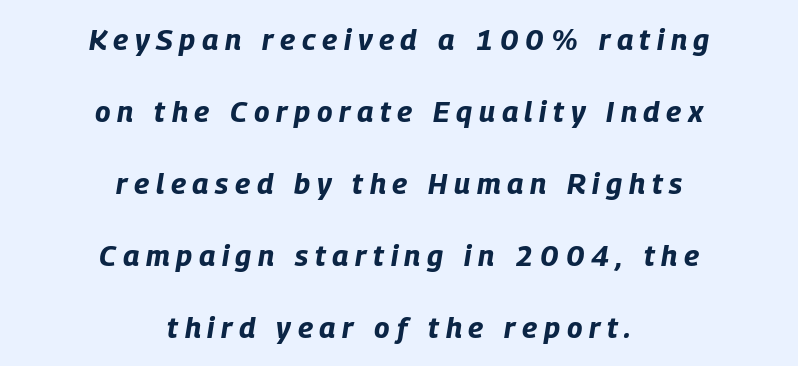
The image shows 29 px bold, condensed type, italic (leaning right); set centered, loose line spacing (2.48x), unusually wide letter spacing (+0.23 em), not underlined; low stroke contrast and a large x-height.
